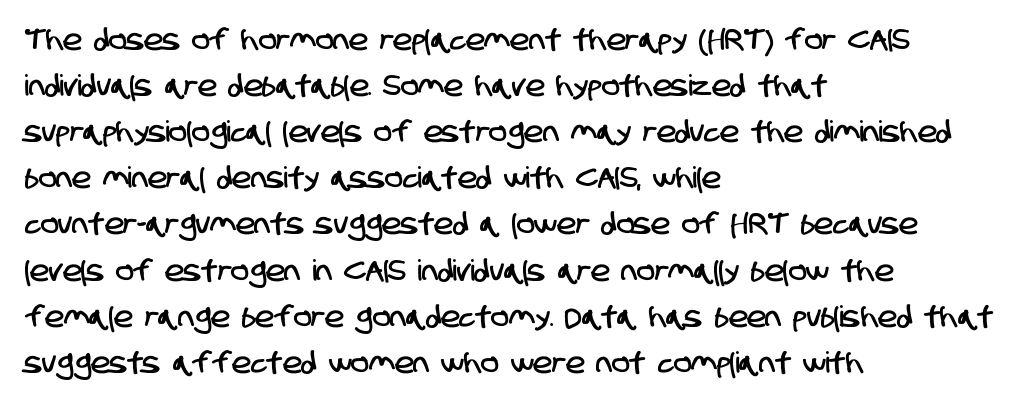
In terms of letterspacing, this is plain default setting. Descender tails drop into unmarked territory. The face used here is a sans, in the tradition of grotesques and geometrics. Layout note: lines flush left. Think of a printed novel: that variable character pitch is what you see here.
